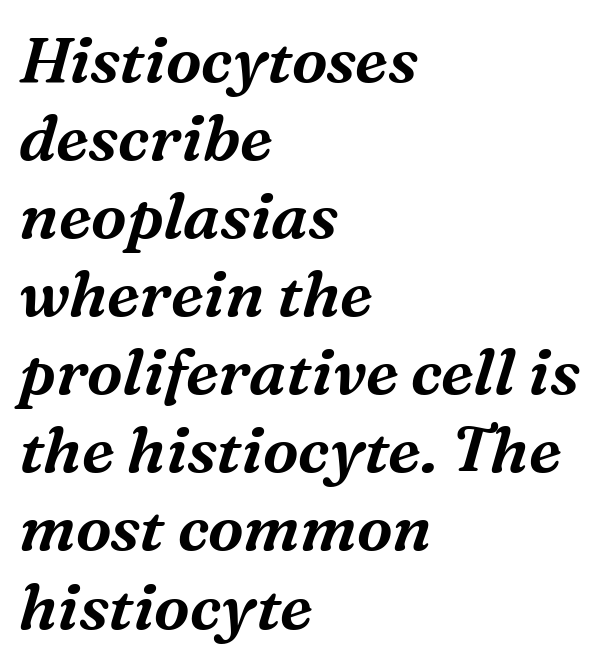
Is the type slanted? Yes — the strokes lean at a clear angle. This sample uses a serif face. Short and long lines alike share a common starting point at left. Here the glyphs are tracked normally, forming tight word shapes. Glance below the letters and you will spot only blank space. Looks like regular typesetting: each glyph gets only the width it needs.
